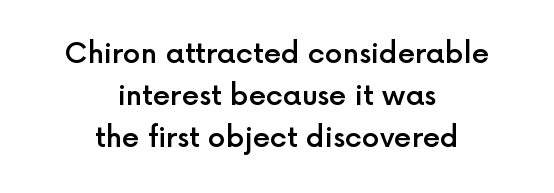
Compared with a flush-left layout, this one balances lines on the center instead. Rendered with straight, roman letterforms. The rendering uses a semibold face; strokes are thickened but not to full bold. Default kerning and tracking; the words read as compact shapes. What's the leading like? Ordinary, nothing unusual.
